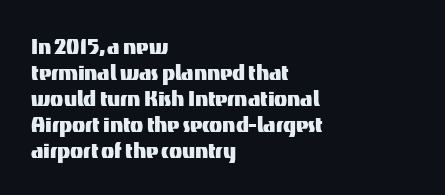
{"italic": "no", "underline": "no", "align": "left", "line_spacing": "tight", "line_spacing_ratio": 0.96, "letter_spacing": "normal", "letter_spacing_em": 0.0, "glyph_px": 27}
